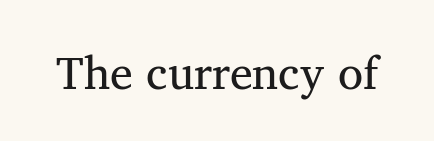
The image shows 46 px serif type, upright; set normal letter spacing, not underlined; medium stroke contrast and a medium x-height.
